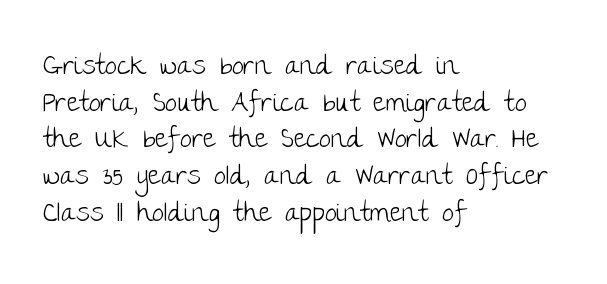
Q: Is the text bold? A: No.
Q: Is the text italic (slanted)? A: No, it is upright.
Q: Is the text underlined? A: No.
Q: How is the paragraph aligned? A: Left-aligned.
Q: Is the spacing between letters normal or unusually wide? A: Normal.
Q: Is the spacing between lines tight, normal or loose? A: Normal.
